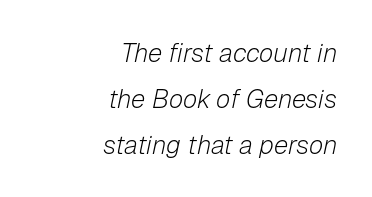
The image shows 26 px text type, italic (leaning right); set right-aligned, line spacing 1.76x, normal letter spacing, not underlined.
